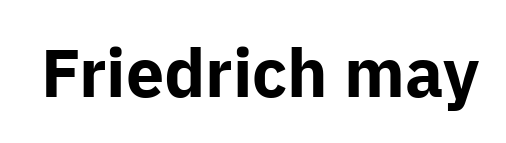
The letters advance in unequal steps, a hallmark of proportional type. Check under the words: just untouched page. Here the glyphs are tracked normally, forming tight word shapes. Pretty heavy lettering here — definitely bold. When letters stand straight like this, we call the style roman or upright. Font category for this specimen: sans-serif.
